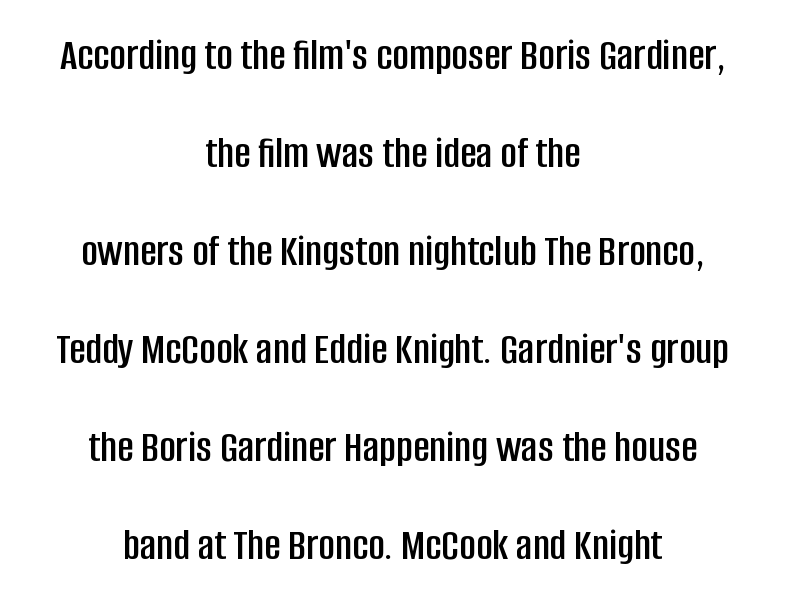
This sample trades compactness for vertical openness between lines. The rendering keeps characters at their native spacing. Reading down the block, each line starts at a different indent, mirrored at its end. The space directly below the letters is spotless.
